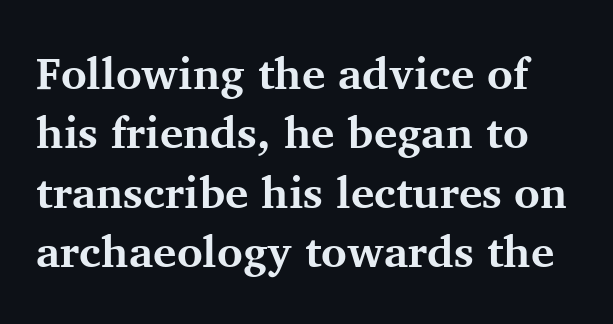
{"serif": "yes", "italic": "no", "bold": "yes", "weight": "bold", "width": "normal", "stroke_contrast": "medium", "x_height": "medium", "monospaced": "no", "underline": "no", "line_spacing": "normal", "line_spacing_ratio": 1.35, "letter_spacing": "normal", "letter_spacing_em": 0.0, "glyph_px": 44}
